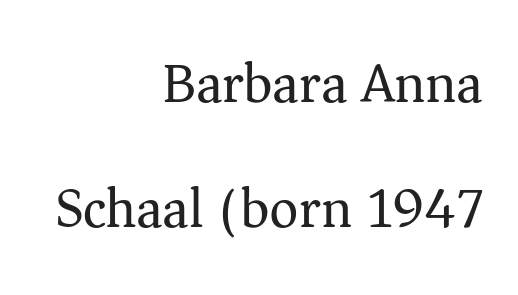
{"serif": "yes", "italic": "no", "bold": "no", "weight": "regular", "width": "normal", "stroke_contrast": "medium", "x_height": "medium", "monospaced": "no", "underline": "no", "align": "right", "line_spacing": "loose", "line_spacing_ratio": 2.24, "letter_spacing": "normal", "letter_spacing_em": 0.0, "glyph_px": 56}
